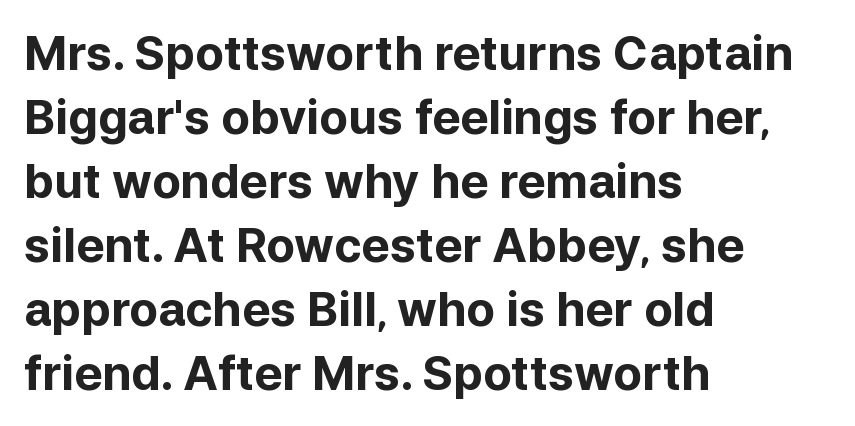
{"serif": "no", "italic": "no", "bold": "yes", "weight": "bold", "width": "normal", "stroke_contrast": "low", "x_height": "medium", "monospaced": "no", "underline": "no", "align": "left", "line_spacing": "normal", "line_spacing_ratio": 1.36, "letter_spacing": "normal", "letter_spacing_em": 0.0, "glyph_px": 47}
